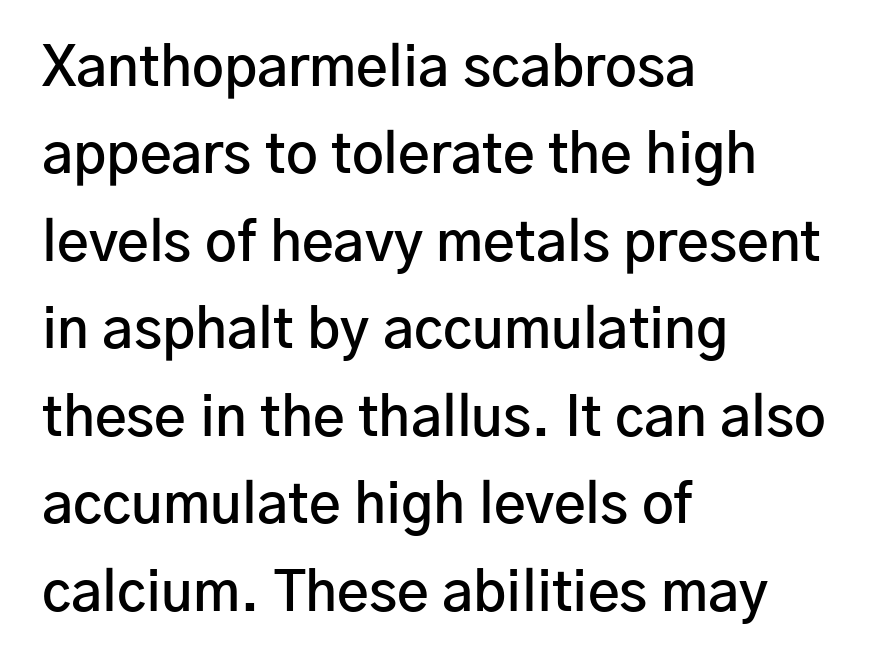
Q: Is the text bold? A: Semi-bold.
Q: Is the text italic (slanted)? A: No, it is upright.
Q: Is the typeface a serif or a sans-serif typeface? A: Sans-serif.
Q: Is the text underlined? A: No.
Q: How is the paragraph aligned? A: Left-aligned.
Q: Is the spacing between letters normal or unusually wide? A: Normal.
Q: Is the spacing between lines tight, normal or loose? A: Normal.
Q: Width (condensed, normal, or wide)? A: Normal.
Q: Stroke contrast? A: Low.
Q: x-height? A: Medium.
Q: Monospaced? A: No.
